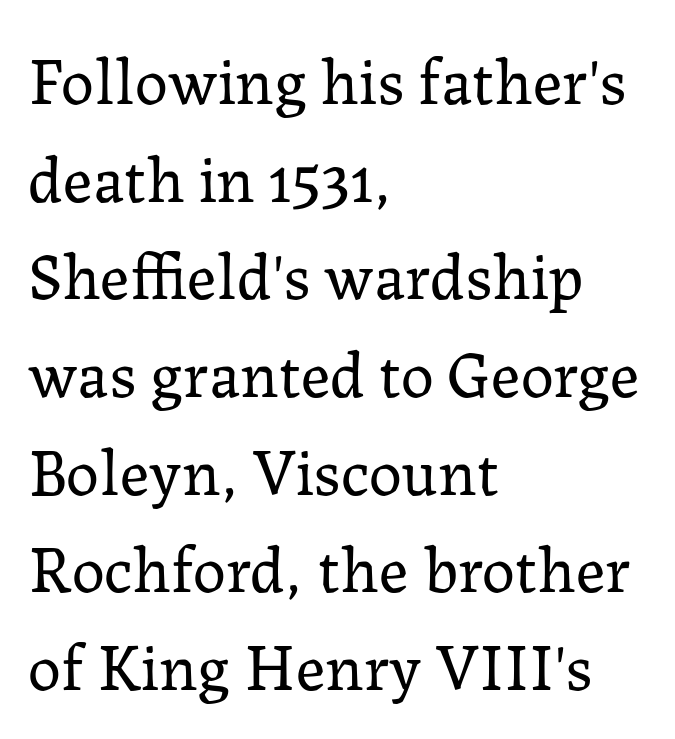
Each stroke keeps to a modest, everyday thickness or less. The passage shown is typed in a proportional face where columns would drift. Does the copy run flush right? No — it runs flush left. Stroke terminals: seriffed.
